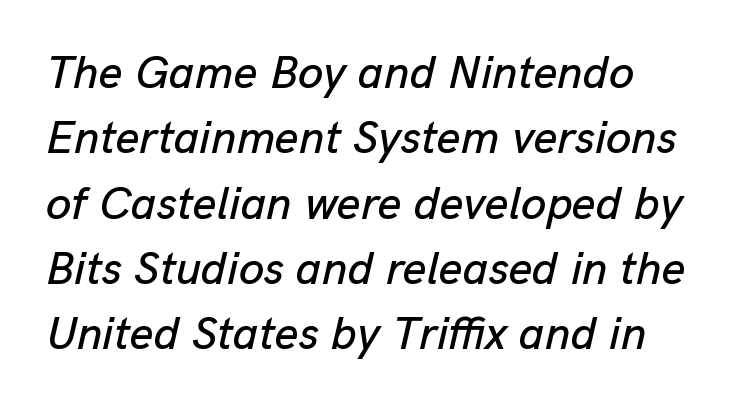
{"italic": "yes", "lean": "right", "slant_degrees": 13, "width": "normal", "stroke_contrast": "low", "x_height": "medium", "monospaced": "no", "underline": "no", "line_spacing": "normal", "line_spacing_ratio": 1.42, "letter_spacing": "normal", "letter_spacing_em": 0.0, "glyph_px": 46}
